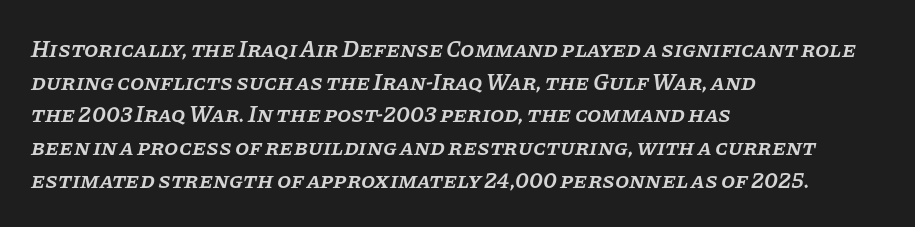
{"italic": "yes", "lean": "right", "slant_degrees": 11, "bold": "semi", "underline": "no", "align": "left", "line_spacing": "normal", "line_spacing_ratio": 1.42, "letter_spacing": "normal", "letter_spacing_em": 0.0, "glyph_px": 23}
